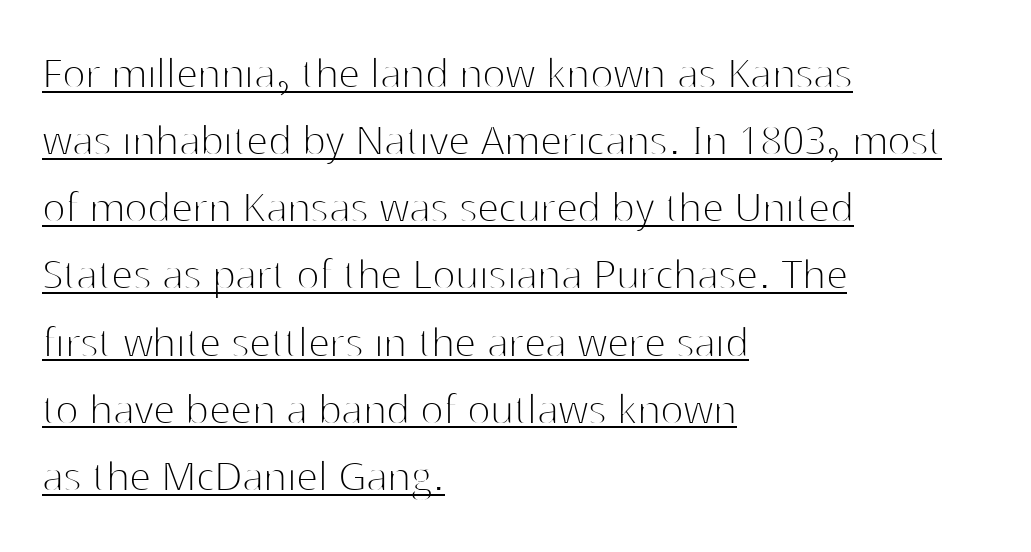
Q: Is the text bold? A: No.
Q: Is the text italic (slanted)? A: No, it is upright.
Q: Is the typeface a serif or a sans-serif typeface? A: Sans-serif.
Q: Is the text underlined? A: Yes.
Q: How is the paragraph aligned? A: Left-aligned.
Q: Is the spacing between letters normal or unusually wide? A: Normal.
Q: Is the spacing between lines tight, normal or loose? A: Normal.
Q: Width (condensed, normal, or wide)? A: Normal.
Q: Stroke contrast? A: High.
Q: x-height? A: Medium.
Q: Monospaced? A: No.
